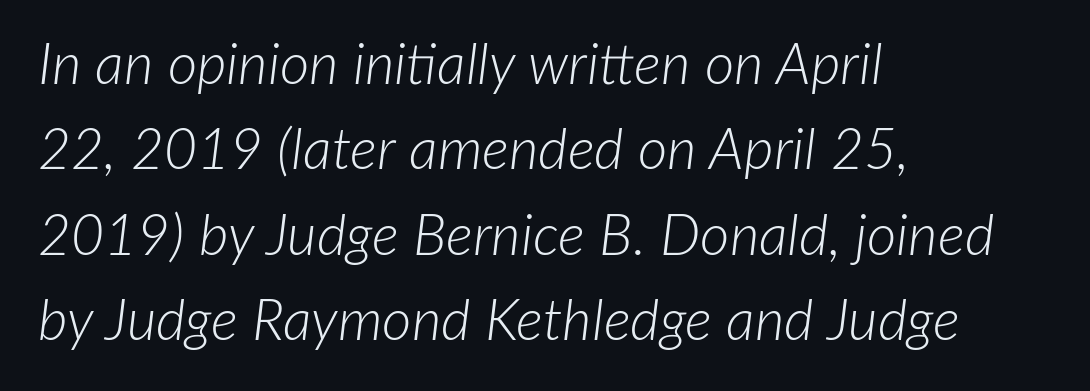
These glyphs show unthickened strokes, regular width or finer. Descender tails drop into unmarked territory. Caption: standard tracking, unaltered. Successive baselines arrive at the customary interval. Rendered with sloped, italic letterforms.
